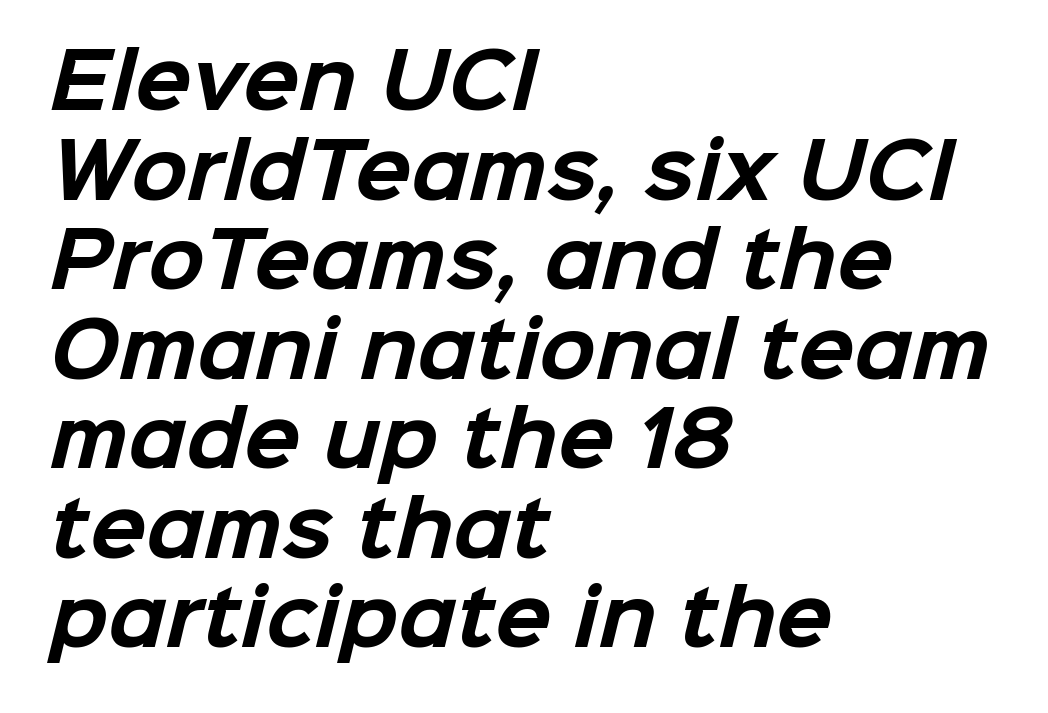
The image shows 74 px bold sans-serif type; set left-aligned, line spacing 1.21x, normal letter spacing, not underlined; low stroke contrast and a medium x-height.
